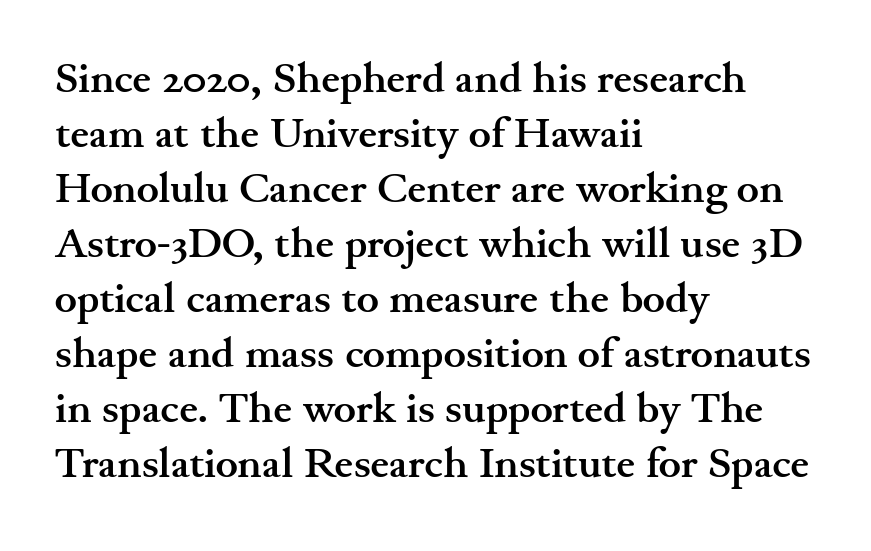
The image shows 42 px semibold, wide serif type, upright; set left-aligned, normal line spacing (1.31x), normal letter spacing, not underlined; medium stroke contrast and a small x-height.
